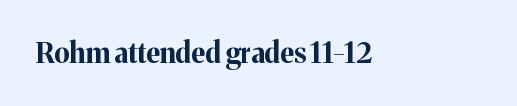
Q: Is the text bold? A: Yes.
Q: Is the text italic (slanted)? A: No, it is upright.
Q: Is the typeface a serif or a sans-serif typeface? A: Serif.
Q: Is the text underlined? A: No.
Q: Is the spacing between letters normal or unusually wide? A: Normal.
Q: Width (condensed, normal, or wide)? A: Normal.
Q: Stroke contrast? A: Medium.
Q: x-height? A: Medium.
Q: Monospaced? A: No.
